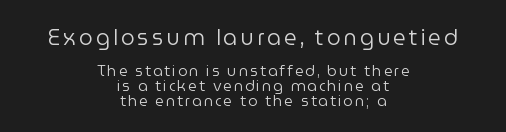
Compared with a typical body face, this is equally light or lighter still. The typesetter chose a symmetrical, centered arrangement here. Students, observe: this is what under-led, compact text looks like. Unlike italic type, these characters show no tilt at all. Check the space under the baseline: it is left empty.
